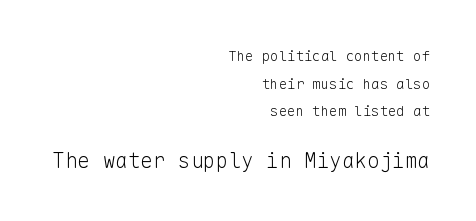
Q: Is the text bold? A: No.
Q: Is the text italic (slanted)? A: No, it is upright.
Q: Is the text underlined? A: No.
Q: How is the paragraph aligned? A: Right-aligned.
Q: Is the spacing between letters normal or unusually wide? A: Normal.
Q: Is the spacing between lines tight, normal or loose? A: Loose.
Q: Which block of text is set in a larger size, the first (top) or the second (bottom)? A: The second (bottom) one.
